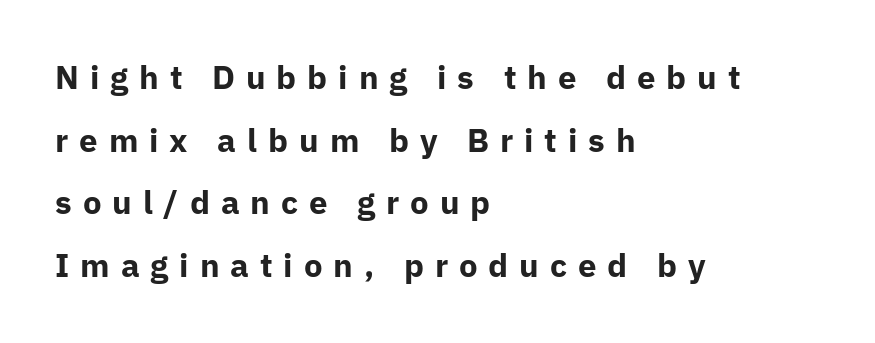
Q: Is the text bold? A: Yes.
Q: Is the text italic (slanted)? A: No, it is upright.
Q: Is the typeface a serif or a sans-serif typeface? A: Sans-serif.
Q: Is the text underlined? A: No.
Q: How is the paragraph aligned? A: Left-aligned.
Q: Is the spacing between letters normal or unusually wide? A: Unusually wide.
Q: Is the spacing between lines tight, normal or loose? A: Loose.
Q: Width (condensed, normal, or wide)? A: Normal.
Q: Stroke contrast? A: Low.
Q: x-height? A: Medium.
Q: Monospaced? A: No.
